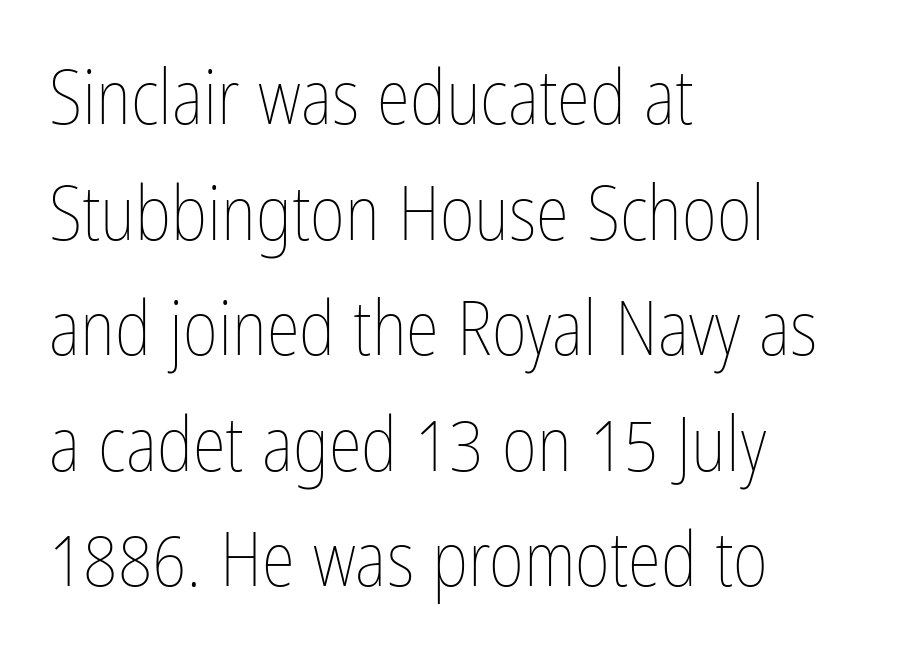
{"italic": "no", "bold": "no", "weight": "thin", "width": "condensed", "stroke_contrast": "low", "x_height": "medium", "monospaced": "no", "underline": "no", "align": "left", "line_spacing": "normal", "line_spacing_ratio": 1.52, "letter_spacing": "normal", "letter_spacing_em": 0.0, "glyph_px": 76}
